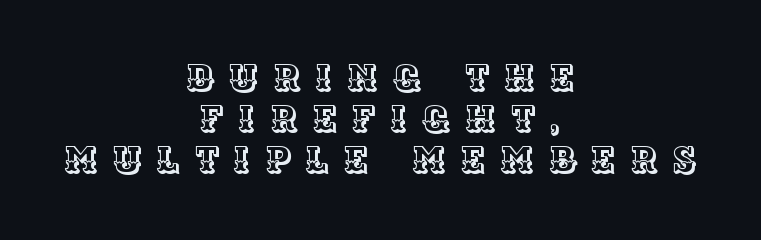
Bare-footed words on every line. Varying glyph widths throughout — classic text-font behaviour. No italicization has been applied; the sample stays upright. This rendering widens character spacing well past its baseline value. If you measured baseline to baseline, you'd find a short distance.
